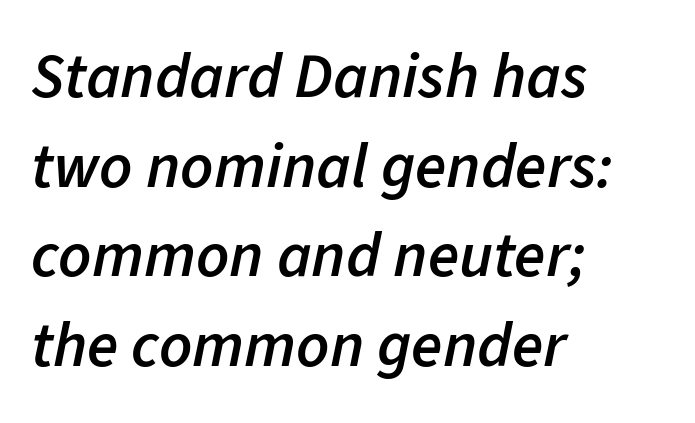
{"italic": "yes", "lean": "right", "slant_degrees": 11, "bold": "semi", "weight": "semibold", "width": "normal", "stroke_contrast": "low", "x_height": "medium", "monospaced": "no", "underline": "no", "align": "left", "line_spacing": "normal", "line_spacing_ratio": 1.4, "letter_spacing": "normal", "letter_spacing_em": 0.0, "glyph_px": 64}
